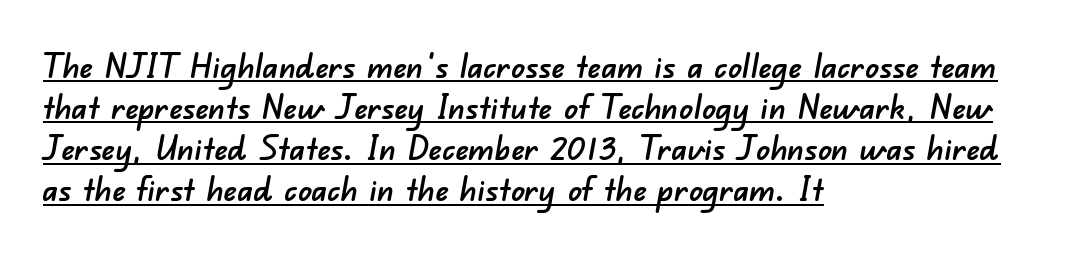
Q: Is the typeface a serif or a sans-serif typeface? A: Sans-serif.
Q: Is the text underlined? A: Yes.
Q: How is the paragraph aligned? A: Left-aligned.
Q: Is the spacing between letters normal or unusually wide? A: Normal.
Q: Width (condensed, normal, or wide)? A: Normal.
Q: Stroke contrast? A: Low.
Q: x-height? A: Small.
Q: Monospaced? A: No.
